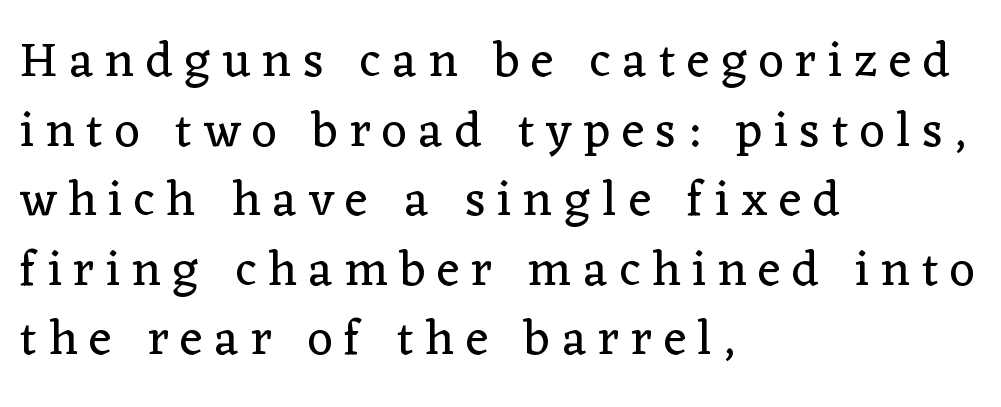
Q: Is the text bold? A: No.
Q: Is the text italic (slanted)? A: No, it is upright.
Q: Is the typeface a serif or a sans-serif typeface? A: Serif.
Q: Is the text underlined? A: No.
Q: How is the paragraph aligned? A: Left-aligned.
Q: Is the spacing between letters normal or unusually wide? A: Unusually wide.
Q: Is the spacing between lines tight, normal or loose? A: Normal.
Q: Width (condensed, normal, or wide)? A: Normal.
Q: Stroke contrast? A: Low.
Q: x-height? A: Medium.
Q: Monospaced? A: No.
